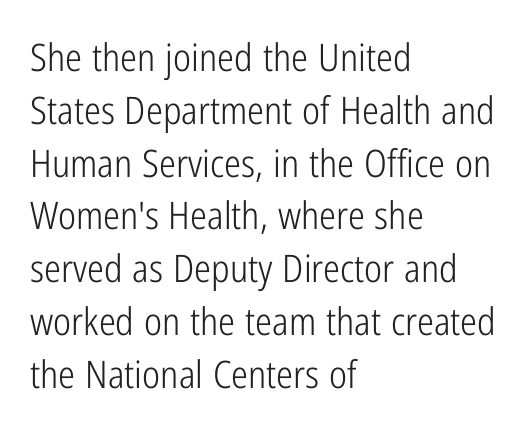
The image shows 38 px light, condensed sans-serif type, upright; set left-aligned, normal line spacing (1.39x), normal letter spacing, not underlined; low stroke contrast and a medium x-height.
